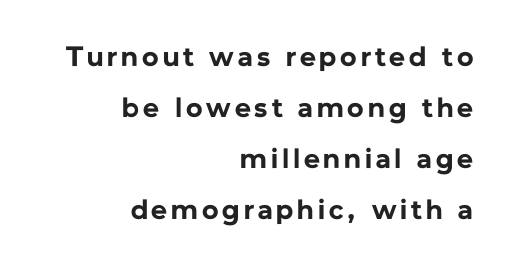
{"serif": "no", "italic": "no", "bold": "yes", "weight": "bold", "width": "normal", "stroke_contrast": "low", "x_height": "medium", "monospaced": "no", "underline": "no", "align": "right", "line_spacing_ratio": 1.82, "glyph_px": 28}
